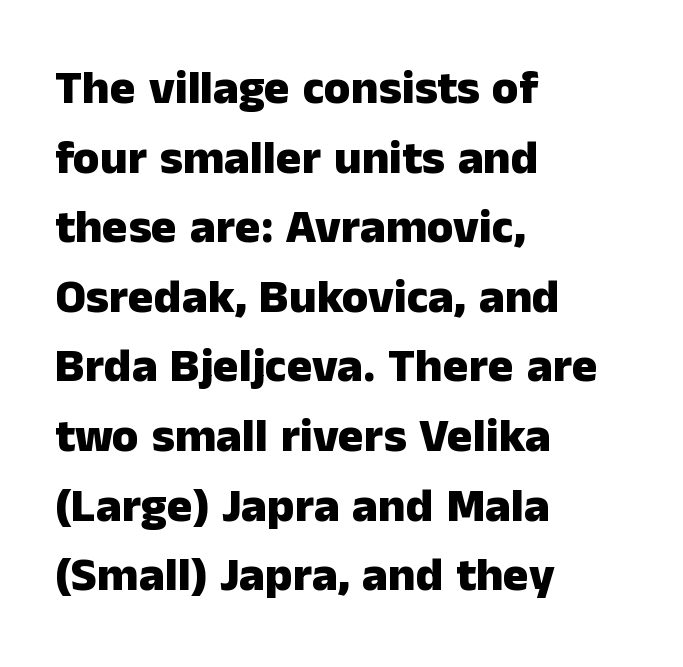
Ascenders rise straight up at ninety degrees. Horizontal bands of white between lines are of average thickness. Summary of weight: heavy, a full bold. You could not count columns in this text — the font is proportionally spaced.
